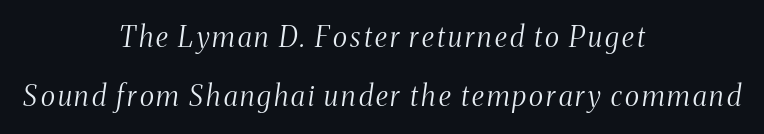
The image shows 28 px light, condensed serif type, italic (leaning right); set centered, loose line spacing (2.12x), not underlined; medium stroke contrast and a medium x-height.
